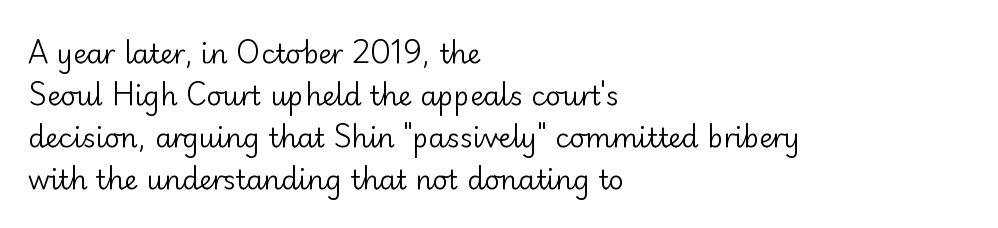
The image shows 27 px text type, upright; set left-aligned, normal line spacing (1.55x), normal letter spacing, not underlined.
